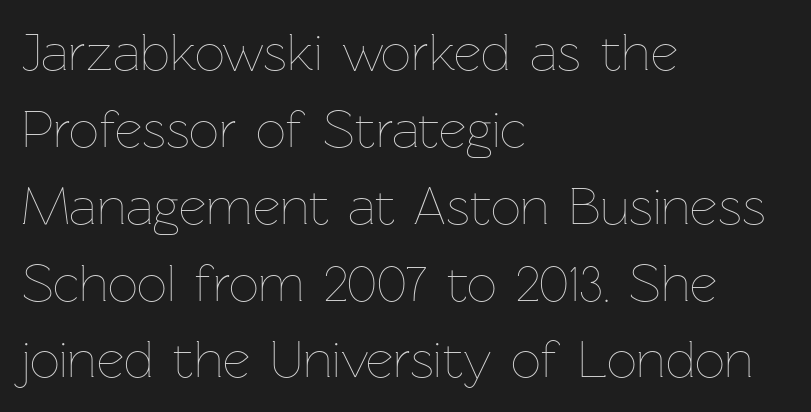
Q: Is the text bold? A: No.
Q: Is the text italic (slanted)? A: No, it is upright.
Q: Is the text underlined? A: No.
Q: How is the paragraph aligned? A: Left-aligned.
Q: Is the spacing between letters normal or unusually wide? A: Normal.
Q: Is the spacing between lines tight, normal or loose? A: Normal.
Q: Width (condensed, normal, or wide)? A: Normal.
Q: Stroke contrast? A: Low.
Q: x-height? A: Medium.
Q: Monospaced? A: No.
